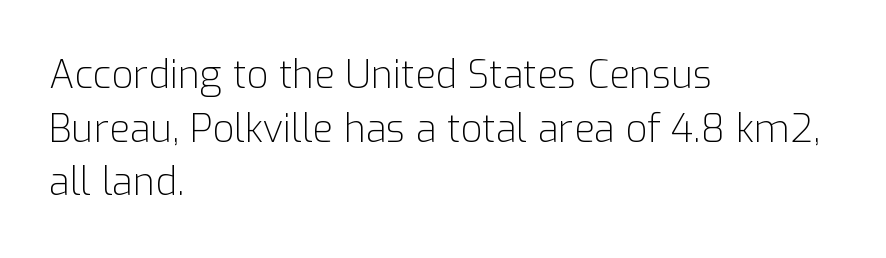
Students, note that the glyphs here touch the page at normal intervals. The rendering anchors every line to the left-hand side. Horizontal bands of white between lines are of average thickness. Style check: upright. The strokes are not fattened; the text isn't bold. You can tell from the bare stems that sans-serif type was used.
